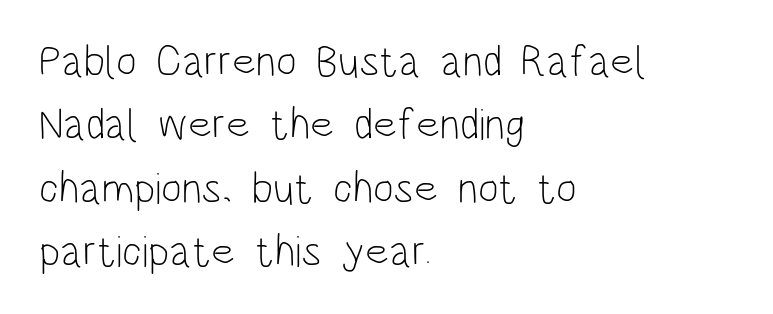
The image shows 44 px light, condensed sans-serif type, upright; set left-aligned, normal line spacing (1.44x), normal letter spacing, not underlined; low stroke contrast and a large x-height.
